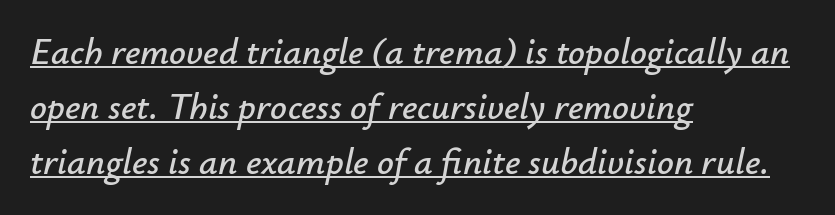
The image shows 37 px text type, italic (leaning right); set left-aligned, normal line spacing (1.48x), normal letter spacing, underlined; low stroke contrast and a small x-height.
